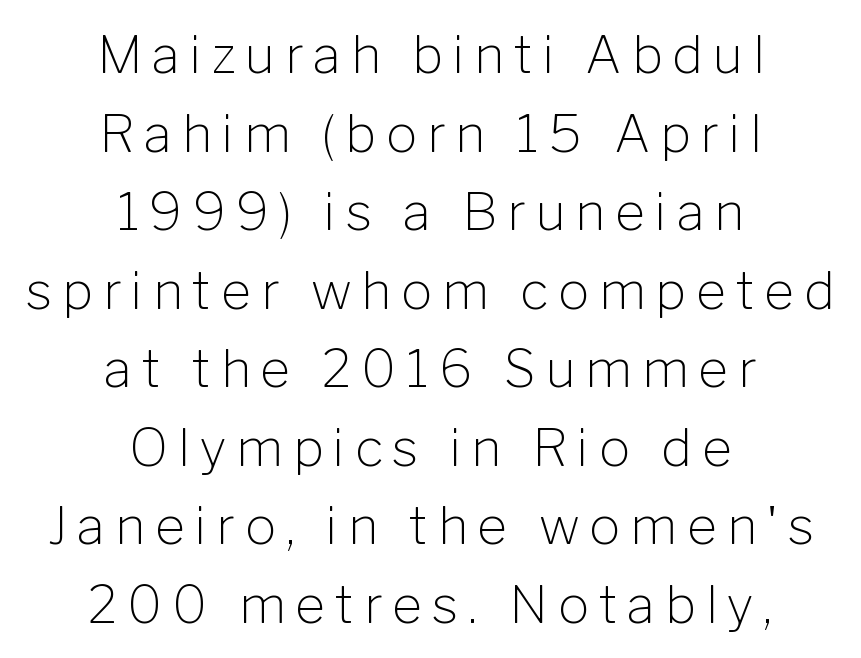
{"serif": "no", "italic": "no", "bold": "no", "weight": "light", "width": "normal", "stroke_contrast": "low", "x_height": "medium", "monospaced": "no", "underline": "no", "align": "center", "line_spacing": "normal", "line_spacing_ratio": 1.51, "glyph_px": 52}
